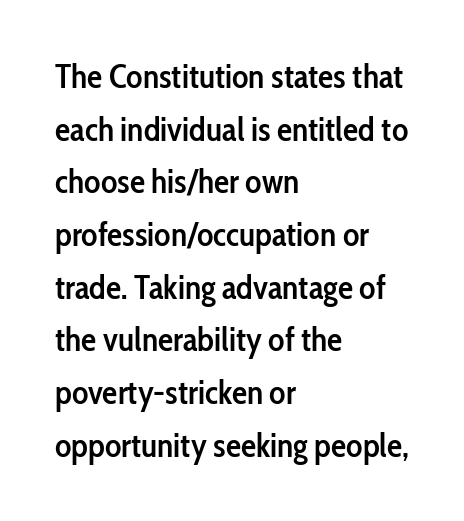
Q: Is the text bold? A: Semi-bold.
Q: Is the text italic (slanted)? A: No, it is upright.
Q: Is the typeface a serif or a sans-serif typeface? A: Sans-serif.
Q: Is the text underlined? A: No.
Q: How is the paragraph aligned? A: Left-aligned.
Q: Is the spacing between letters normal or unusually wide? A: Normal.
Q: Is the spacing between lines tight, normal or loose? A: Normal.
Q: Width (condensed, normal, or wide)? A: Condensed.
Q: Stroke contrast? A: Low.
Q: x-height? A: Medium.
Q: Monospaced? A: No.
